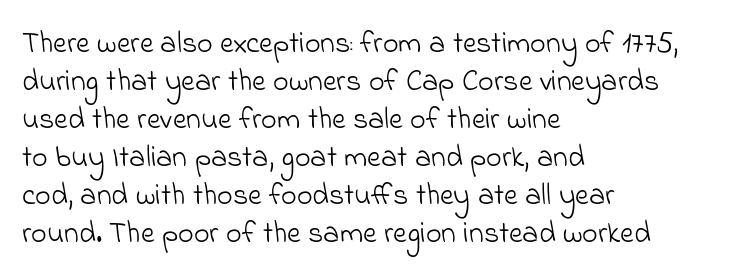
This rendering employs a face without finishing strokes, i.e., a sans-serif. Visually the block forms a straight wall on the left and a jagged coastline on the right. You could call the tracking neutral — neither tight nor loose. Anything drawn beneath the words? Only blank space. Each letter keeps its own natural width here, so spacing adapts to shape.
